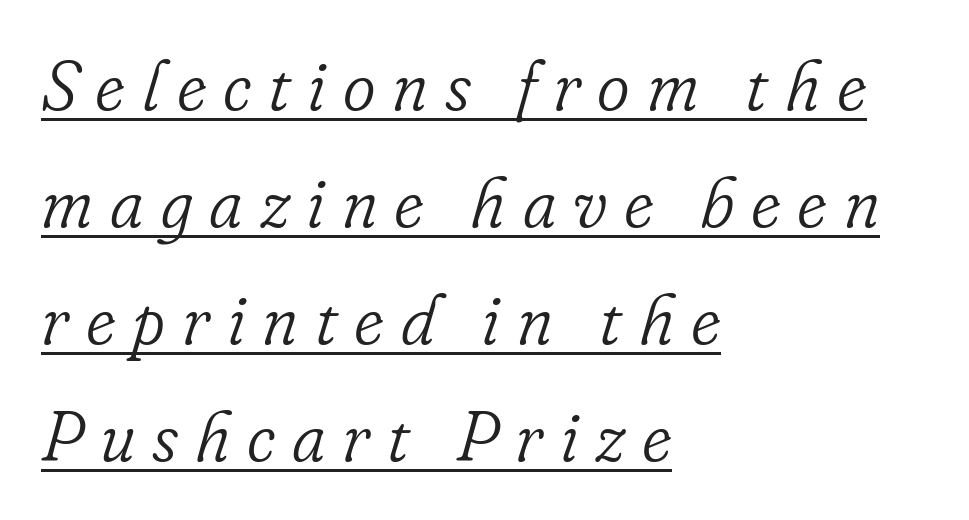
Proportional: the letters do not fall into vertical columns. The typesetter chose a ragged-right arrangement here. The rendered words wear a rule along their underside. This is oblique type, the kind used for emphasis or titles. This is serif lettering, the kind often seen in printed books.
